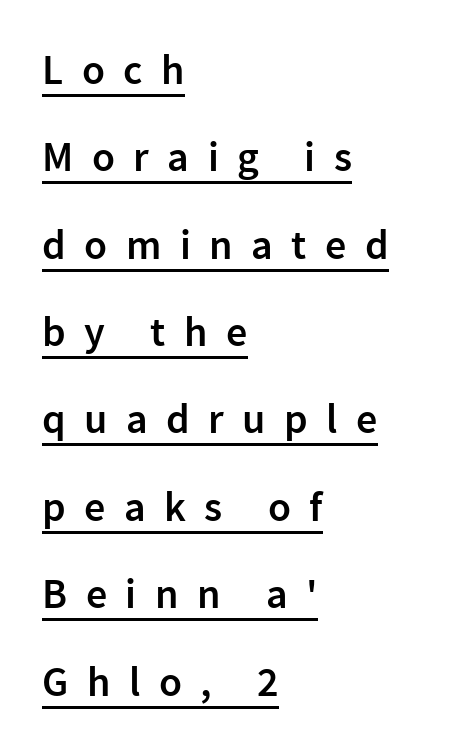
{"serif": "no", "italic": "no", "bold": "semi", "weight": "semibold", "width": "normal", "stroke_contrast": "low", "x_height": "medium", "monospaced": "no", "underline": "yes", "align": "left", "line_spacing": "loose", "line_spacing_ratio": 2.08, "letter_spacing": "wide", "letter_spacing_em": 0.44, "glyph_px": 42}
